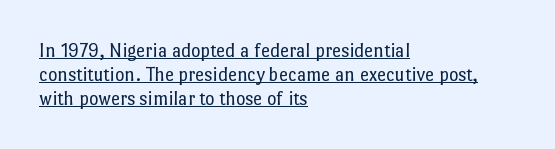
The image shows 20 px text type, upright; set left-aligned, line spacing 1.2x, normal letter spacing, underlined.
